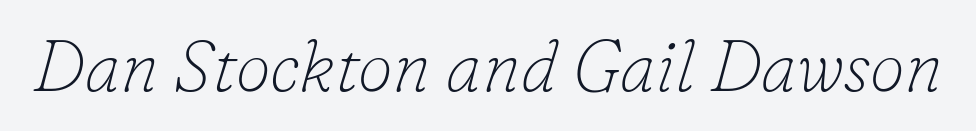
{"serif": "yes", "italic": "yes", "lean": "right", "slant_degrees": 16, "bold": "no", "weight": "thin", "width": "normal", "stroke_contrast": "low", "x_height": "small", "monospaced": "no", "underline": "no", "letter_spacing": "normal", "letter_spacing_em": 0.0, "glyph_px": 71}
